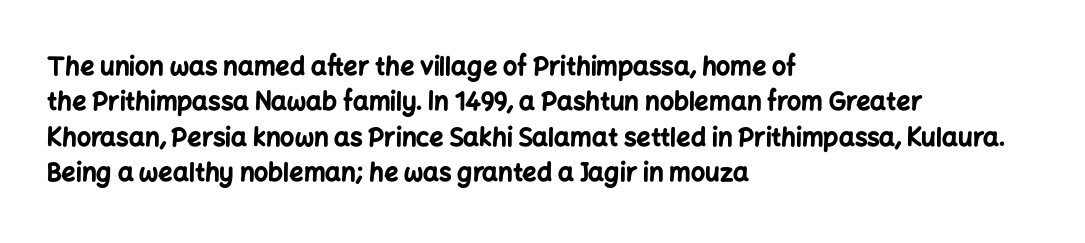
{"italic": "no", "bold": "yes", "underline": "no", "align": "left", "line_spacing": "normal", "line_spacing_ratio": 1.42, "letter_spacing": "normal", "letter_spacing_em": 0.0, "glyph_px": 25}
